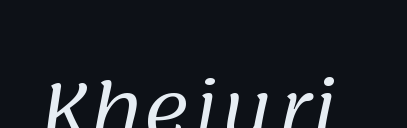
Are there feet on the stems? There aren't — it's a sans. Note the varied advance widths — an 'i' is clearly narrower than an 'm'. Does extra space separate the letters? No, they use regular spacing. Every word sits above its own underline. The letters look calm and open, with moderate or lighter stems.
